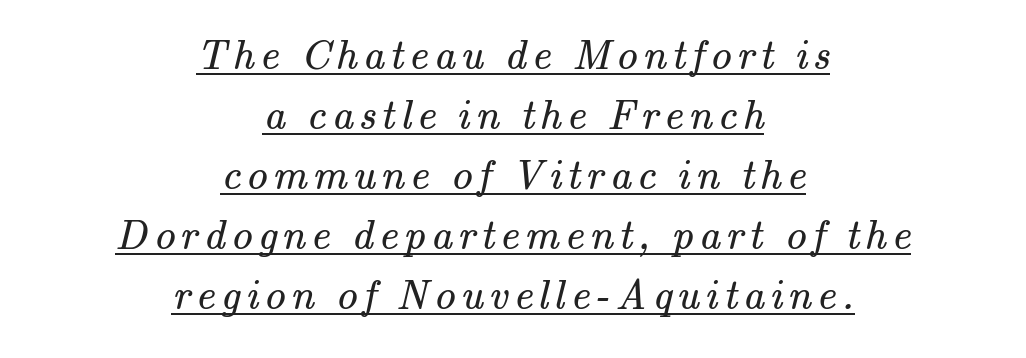
Beneath each row of characters lies a ruled line. Notice how descenders clear the ascenders below comfortably — that's standard leading. The text was rendered using a seriffed face with decorative stroke endings. The typeface has the unassuming heft of standard copy or less. Think of a printed novel: that variable character pitch is what you see here.
